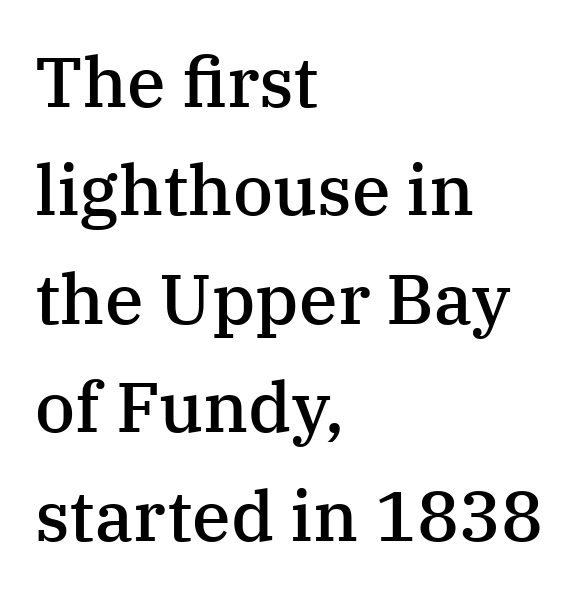
The image shows 70 px semibold serif type, upright; set left-aligned, normal line spacing (1.55x), normal letter spacing, not underlined; medium stroke contrast and a medium x-height.
